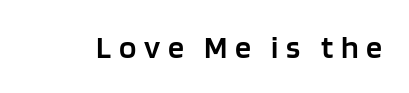
Regarding serifs, this sample does without them. Looks like regular typesetting: each glyph gets only the width it needs. The space directly below the letters is spotless. How are the letters spaced? Widely, with obvious added tracking. The typesetting leans somewhat heavy: a semibold.
